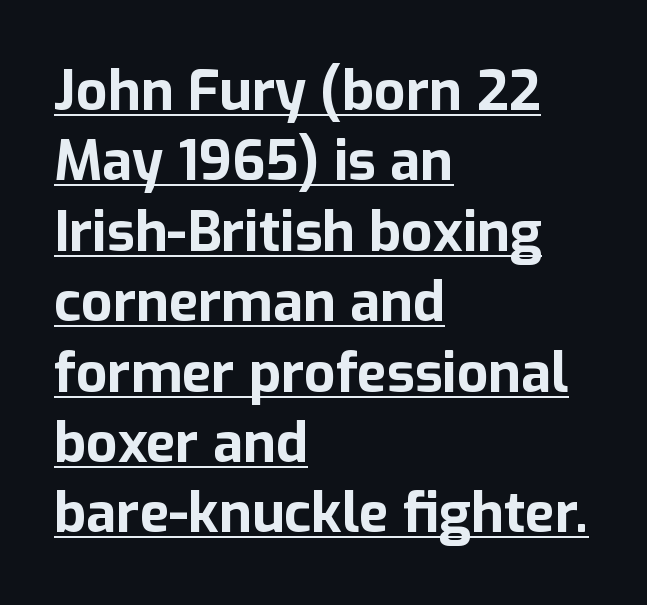
One glance says typical: line gaps are just what's usual. Emphasis is given by a line drawn under the lettering. A typesetter would call this proportional, since set widths differ per character. Each glyph is drawn with heavy, bold strokes.
